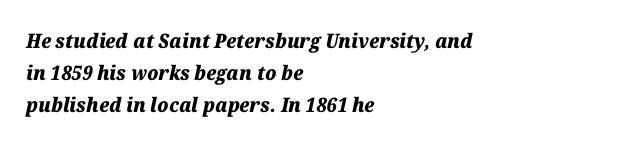
Its strokes are broad and dark, the hallmark of bold type. Whoever set this chose a conventional vertical rhythm. These lines keep a tight, regular rhythm from letter to letter. Teacher's note: observe the even left margin — that is flush-left alignment.
